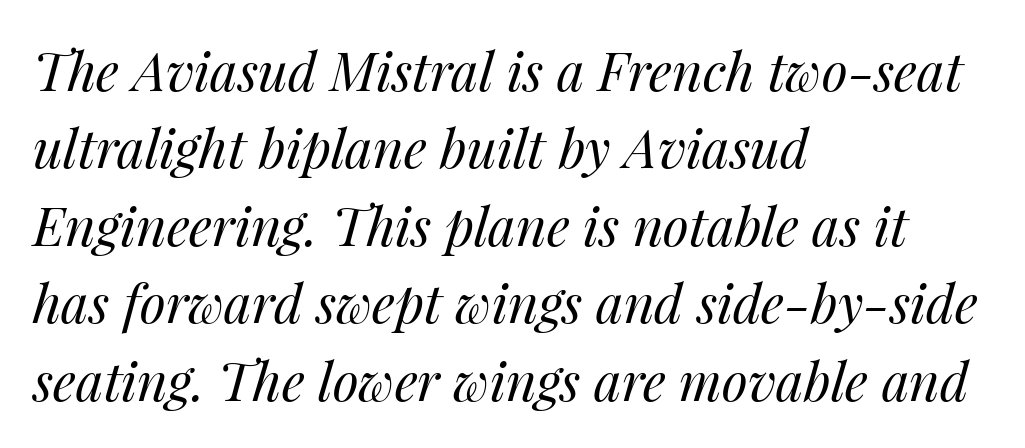
Is the block centered? No — it sits flush against the left margin. Unbolded letterforms with no extra heft. The designer left line spacing at the default. You can tell it's italic because the verticals aren't actually vertical.
